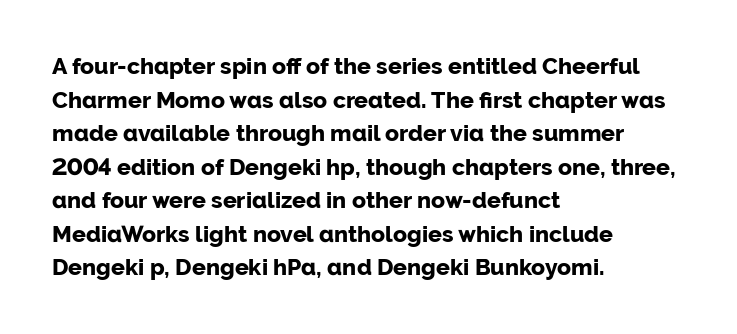
Each line starts at the same left margin while the right side varies. One glance says typical: line gaps are just what's usual. Nope, not italic — everything's standing straight. Plenty of ink on the page — the face is bold.
